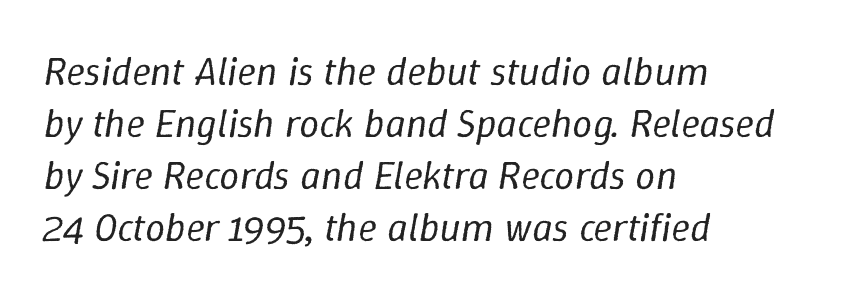
Q: Is the text bold? A: No.
Q: Is the text italic (slanted)? A: Yes, it leans right by about 9 degrees.
Q: Is the text underlined? A: No.
Q: How is the paragraph aligned? A: Left-aligned.
Q: Is the spacing between letters normal or unusually wide? A: Normal.
Q: Is the spacing between lines tight, normal or loose? A: Normal.
Q: Width (condensed, normal, or wide)? A: Normal.
Q: Stroke contrast? A: Low.
Q: x-height? A: Medium.
Q: Monospaced? A: No.
